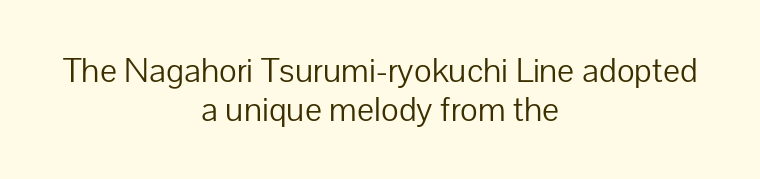
{"serif": "no", "italic": "no", "bold": "no", "weight": "light", "width": "normal", "stroke_contrast": "low", "x_height": "medium", "monospaced": "no", "underline": "no", "align": "center", "line_spacing": "tight", "line_spacing_ratio": 1.14, "letter_spacing": "normal", "letter_spacing_em": 0.0, "glyph_px": 34}
